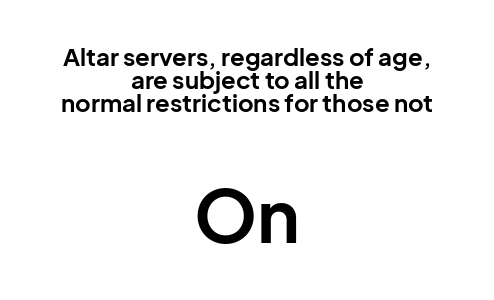
{"serif": "no", "italic": "no", "bold": "yes", "weight": "bold", "width": "normal", "stroke_contrast": "low", "x_height": "medium", "monospaced": "no", "underline": "no", "align": "center", "line_spacing": "tight", "line_spacing_ratio": 0.96, "letter_spacing": "normal", "letter_spacing_em": 0.0, "larger_block": "second", "size_ratio": 3.0, "glyph_px": 72}
